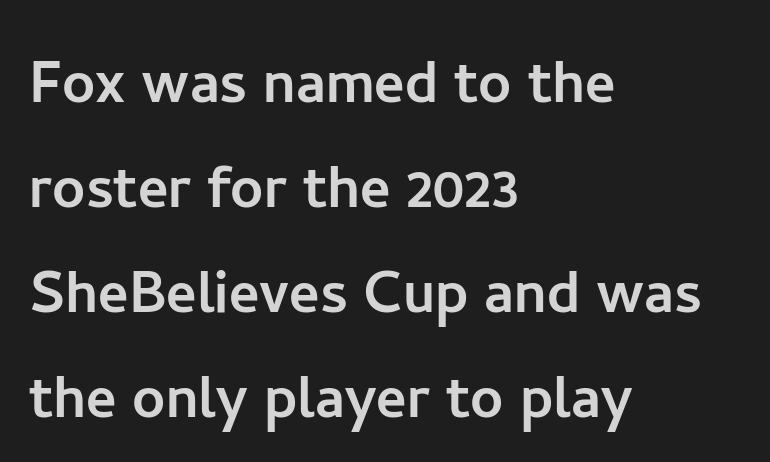
The image shows 73 px sans-serif type, upright; set left-aligned, normal line spacing (1.44x), normal letter spacing, not underlined; low stroke contrast and a medium x-height.
